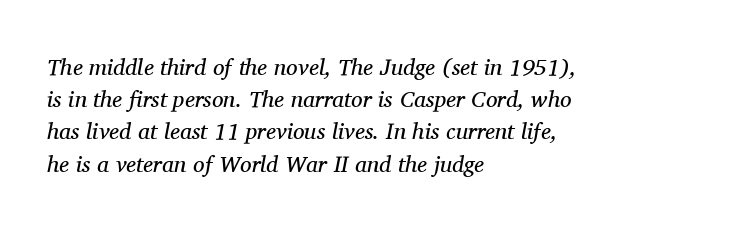
The rendering applies a slant to the glyphs. Characters follow at the spacing the type designer built in. Is the stroke heavy? The answer is a plain regular-or-lighter. Baseline-to-baseline distance is the conventional proportion of letter height.
